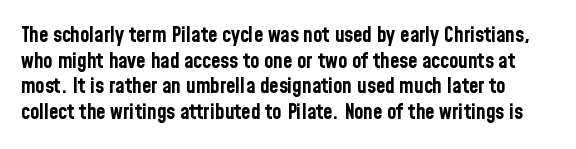
Q: Is the text bold? A: Yes.
Q: Is the text italic (slanted)? A: No, it is upright.
Q: Is the text underlined? A: No.
Q: Is the spacing between letters normal or unusually wide? A: Normal.
